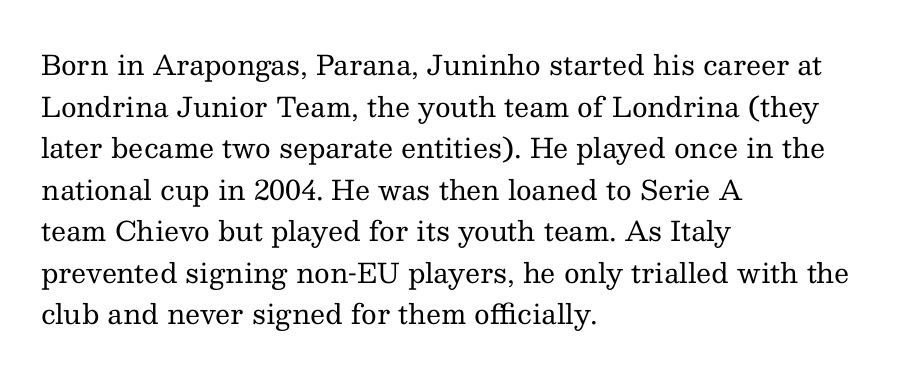
This sample uses an upright cut, with every glyph sitting square on the baseline. Lines of text with bare space underneath. The setting favours the left margin, as ordinary paragraphs usually do. Leading: standard. The typesetting does not lean heavy: it is not bold. You could call the tracking neutral — neither tight nor loose.
